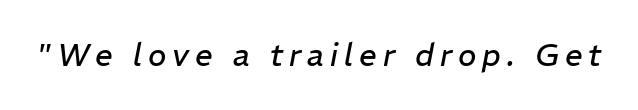
The image shows 31 px regular-weight type, italic (leaning right); set not underlined; low stroke contrast and a medium x-height.
